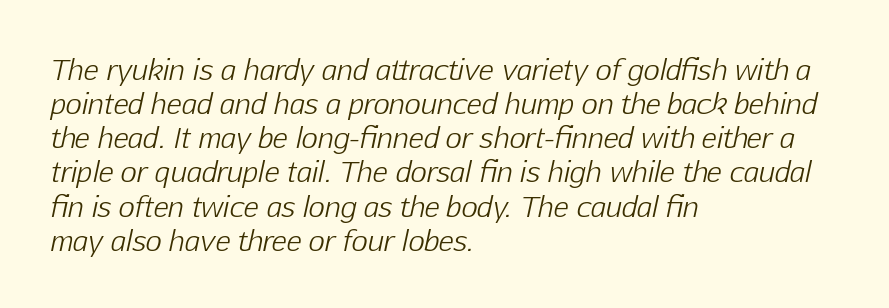
Here the designer chose a conventional face with non-uniform glyph widths. Characters follow at the spacing the type designer built in. One-word summary of the alignment: left. Nothing heavy about these letters — not bold at all. Observe the lean: these are italic letterforms. The gap between lines stays unmarked.
